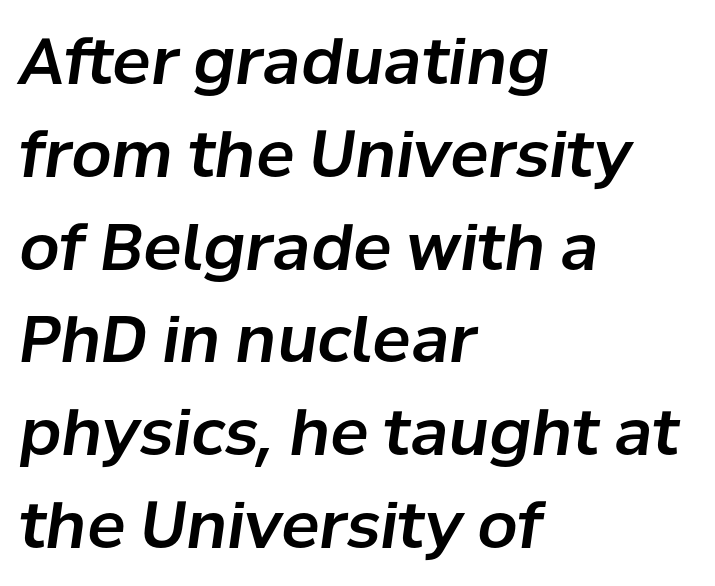
The image shows 64 px text type, italic (leaning right); set left-aligned, normal line spacing (1.45x), normal letter spacing, not underlined; low stroke contrast and a medium x-height.
